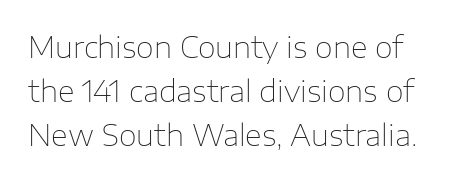
Between one letter and the next there's only the usual sliver of space. Examine the stroke ends and you'll find no serifs. The specimen omits any rule beneath the text block's lines. Weight class: somewhere from thin through regular. Rendered with straight, roman letterforms. These lines sit exactly where default settings would place them.
